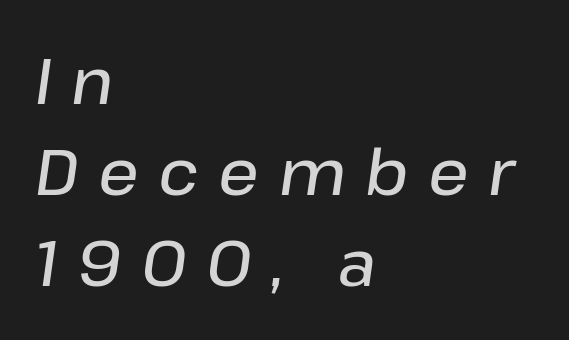
The image shows 64 px semibold type, italic (leaning right); set left-aligned, normal line spacing (1.42x), unusually wide letter spacing (+0.3 em), not underlined; low stroke contrast and a medium x-height.
